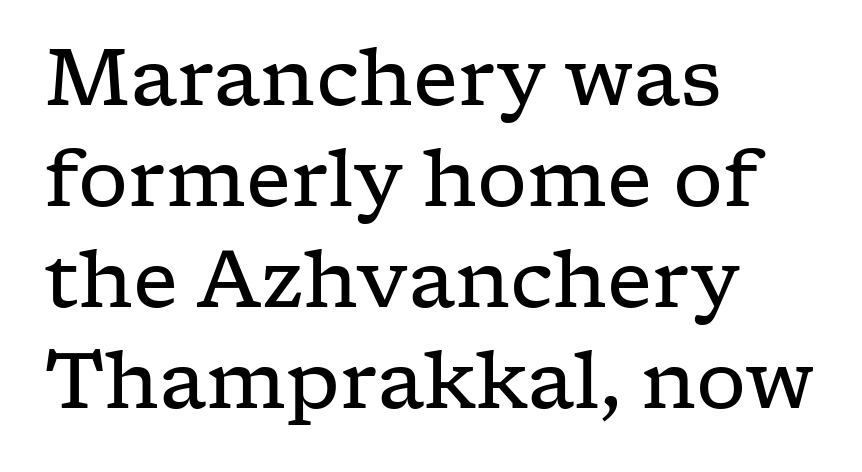
{"serif": "yes", "italic": "no", "bold": "no", "weight": "regular", "width": "wide", "stroke_contrast": "low", "x_height": "medium", "monospaced": "no", "underline": "no", "align": "left", "line_spacing": "normal", "line_spacing_ratio": 1.28, "letter_spacing": "normal", "letter_spacing_em": 0.0, "glyph_px": 79}
